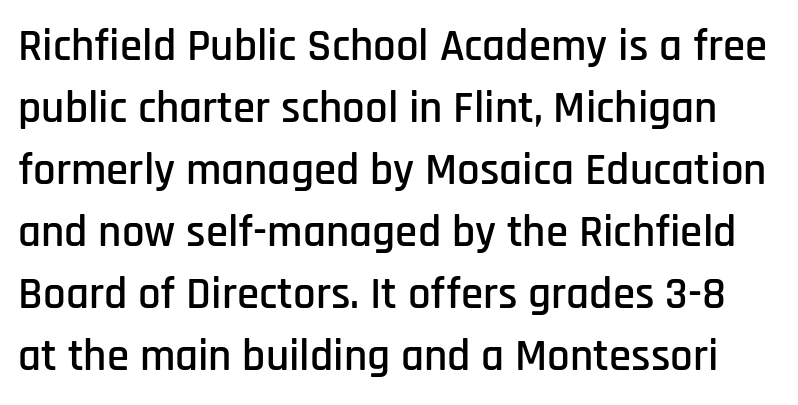
The image shows 45 px condensed sans-serif type, upright; set normal line spacing (1.38x), normal letter spacing, not underlined; low stroke contrast and a large x-height.
